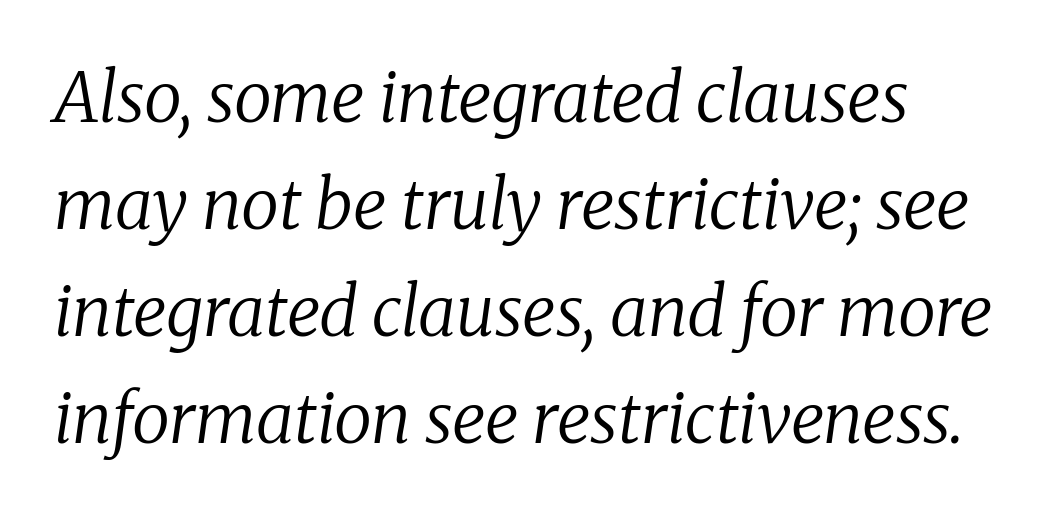
Underline: absent. Spacing verdict: proportional, widths tailored to each character. Does extra space separate the letters? No, they use regular spacing. This sample keeps an unexceptional amount of space between lines. Unbolded letterforms with no extra heft.
